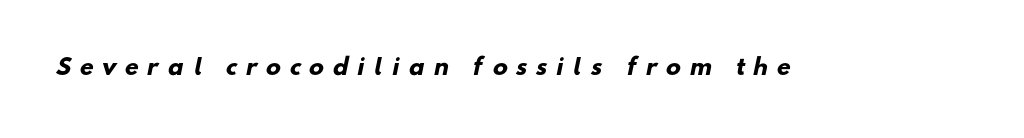
Clear beneath every line of the passage. Tracking here is generous; glyphs stand well apart from one another. On the weight axis this lands at bold, roughly 700.
